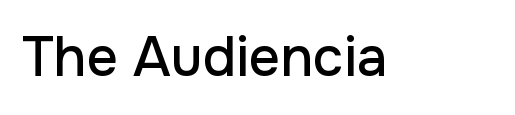
{"serif": "no", "italic": "no", "width": "normal", "stroke_contrast": "low", "x_height": "medium", "monospaced": "no", "underline": "no", "letter_spacing": "normal", "letter_spacing_em": 0.0, "glyph_px": 55}
